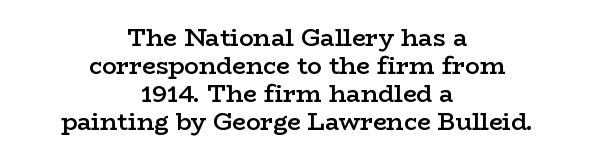
Q: Is the text bold? A: Semi-bold.
Q: Is the text italic (slanted)? A: No, it is upright.
Q: Is the text underlined? A: No.
Q: How is the paragraph aligned? A: Centered.
Q: Is the spacing between letters normal or unusually wide? A: Normal.
